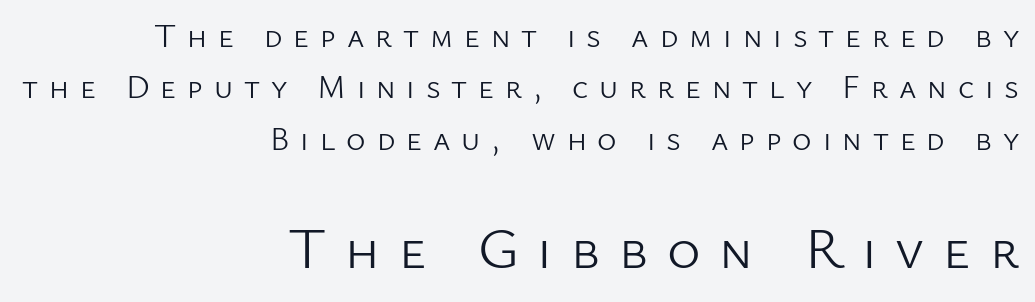
{"serif": "no", "italic": "no", "bold": "no", "weight": "light", "width": "normal", "stroke_contrast": "low", "x_height": "medium", "monospaced": "no", "underline": "no", "align": "right", "line_spacing": "normal", "line_spacing_ratio": 1.56, "letter_spacing": "wide", "letter_spacing_em": 0.33, "larger_block": "second", "size_ratio": 1.73, "glyph_px": 57}
